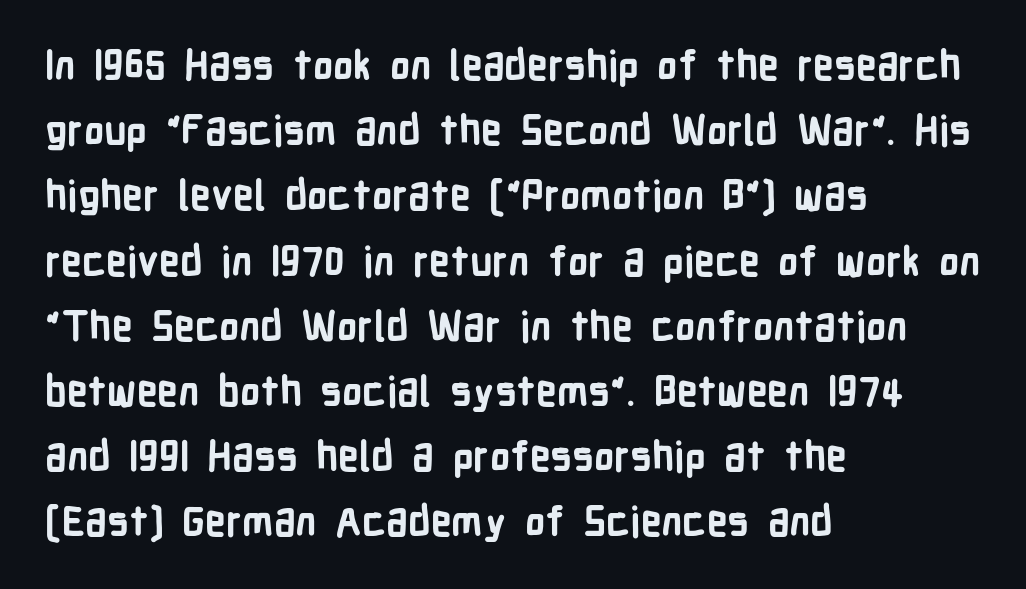
Q: Is the text bold? A: Yes.
Q: Is the text italic (slanted)? A: No, it is upright.
Q: Is the typeface a serif or a sans-serif typeface? A: Sans-serif.
Q: Is the text underlined? A: No.
Q: How is the paragraph aligned? A: Left-aligned.
Q: Is the spacing between letters normal or unusually wide? A: Normal.
Q: Is the spacing between lines tight, normal or loose? A: Normal.
Q: Width (condensed, normal, or wide)? A: Condensed.
Q: Stroke contrast? A: Low.
Q: x-height? A: Medium.
Q: Monospaced? A: No.
